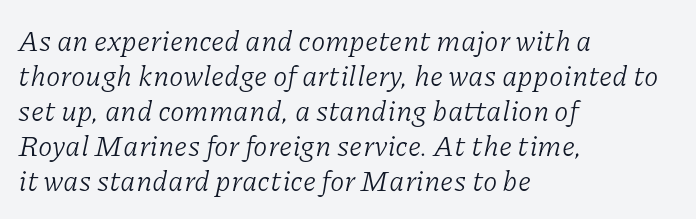
Q: Is the text bold? A: No.
Q: Is the text italic (slanted)? A: Yes, it leans right by about 11 degrees.
Q: Is the typeface a serif or a sans-serif typeface? A: Serif.
Q: Is the text underlined? A: No.
Q: How is the paragraph aligned? A: Left-aligned.
Q: Is the spacing between letters normal or unusually wide? A: Normal.
Q: Width (condensed, normal, or wide)? A: Normal.
Q: Stroke contrast? A: Low.
Q: x-height? A: Medium.
Q: Monospaced? A: No.
